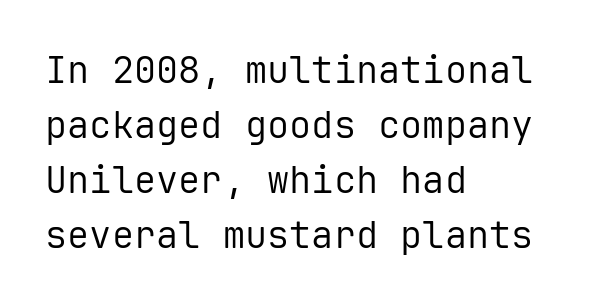
{"serif": "no", "italic": "no", "bold": "no", "weight": "regular", "width": "normal", "stroke_contrast": "low", "x_height": "medium", "monospaced": "yes", "underline": "no", "align": "left", "line_spacing": "normal", "line_spacing_ratio": 1.49, "letter_spacing": "normal", "letter_spacing_em": 0.0, "glyph_px": 37}
